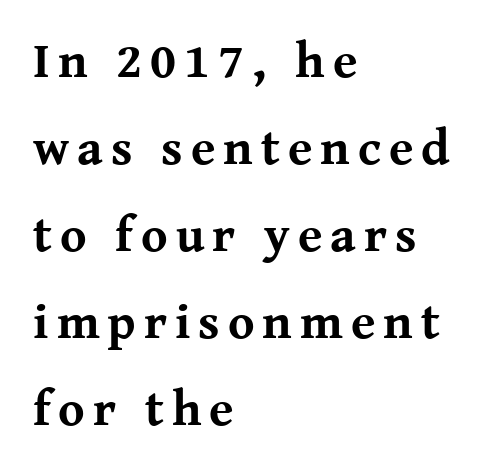
Bold? Absolutely — the strokes are thick and heavy. Check under the words: just untouched page. All the whitespace from short lines collects on the right. The type sits square on the baseline with zero lean. In terms of letterform style, serifs are clearly present. The rendering uses natural spacing where letterforms have individual widths.
